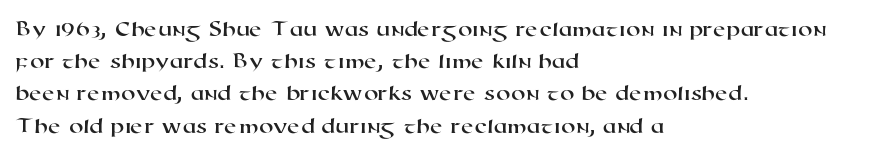
In terms of letterspacing, this is plain default setting. Unmarked baselines from the first word to the last. Every row of glyphs begins at an identical x-position on the left. A normal amount of white space separates one row of letters from the next.
